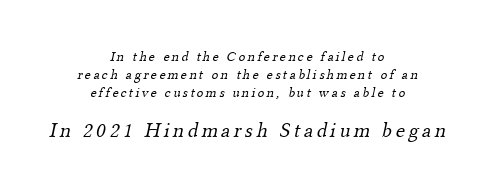
The rendering positions every line midway between the sides. Does the bottom block carry the larger type? Yes, it does. Has an underline been added? It has not. The characters are drawn with everyday or finer stroke widths. Quick note: interline space is typical.
